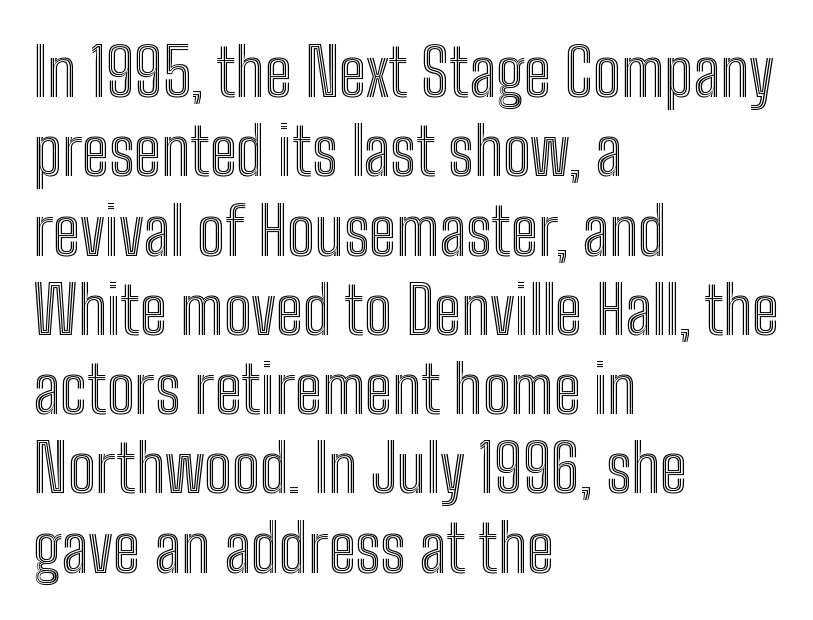
The ragged edge is on the right, which tells us the setting is flush left. Characters remain perfectly vertical along every line. Decoration check: the copy has no underline. There is no visible air inserted between adjacent glyphs. The passage shown is typed in a proportional face where columns would drift.
